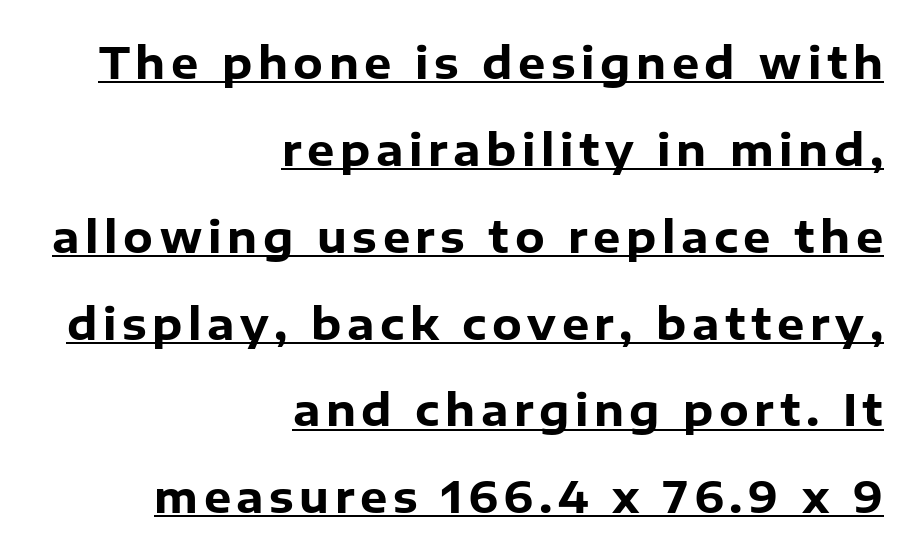
Q: Is the text bold? A: Yes.
Q: Is the text italic (slanted)? A: No, it is upright.
Q: Is the typeface a serif or a sans-serif typeface? A: Sans-serif.
Q: Is the text underlined? A: Yes.
Q: How is the paragraph aligned? A: Right-aligned.
Q: Is the spacing between lines tight, normal or loose? A: Loose.
Q: Width (condensed, normal, or wide)? A: Normal.
Q: Stroke contrast? A: Low.
Q: x-height? A: Medium.
Q: Monospaced? A: No.
